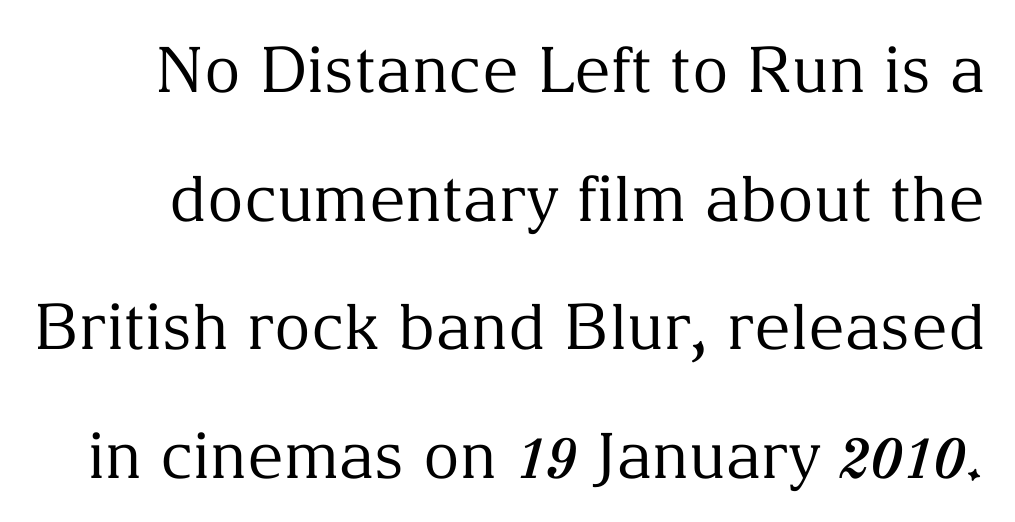
The image shows 63 px regular-weight serif type, upright; set loose line spacing (2.04x), normal letter spacing, not underlined; medium stroke contrast and a medium x-height.
